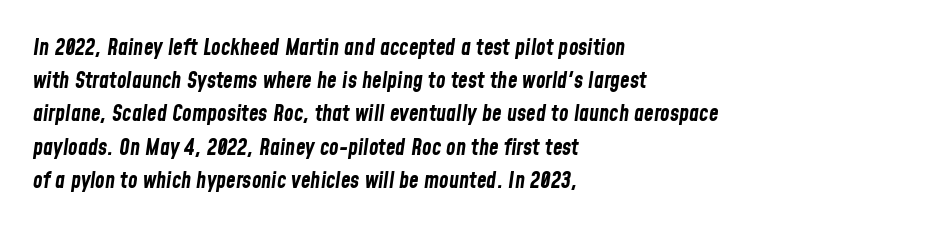
The image shows 22 px bold type, italic (leaning right); set left-aligned, normal line spacing (1.51x), normal letter spacing, not underlined.
